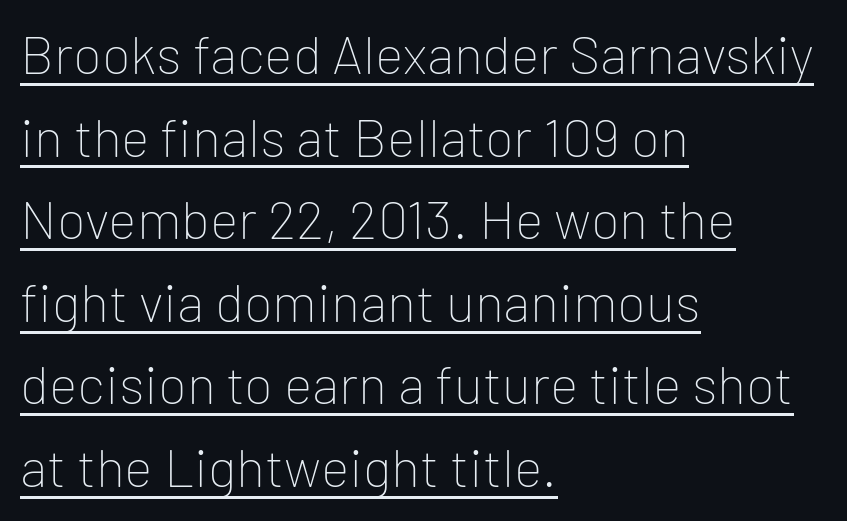
The image shows 54 px thin sans-serif type, upright; set left-aligned, normal line spacing (1.53x), normal letter spacing, underlined; low stroke contrast and a medium x-height.
